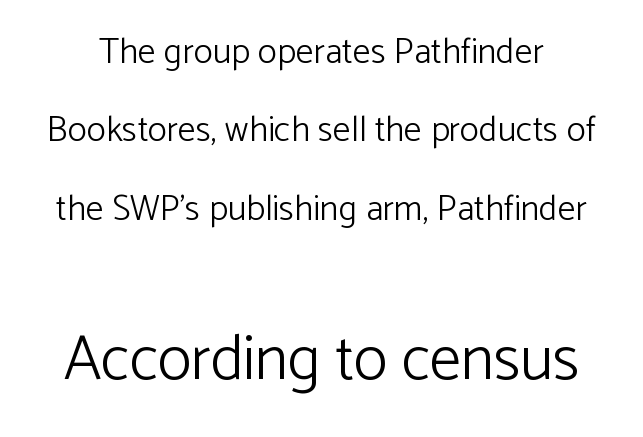
The space beneath each line is pristine and unruled. A typesetter would call this zero additional tracking. A typesetter would mark this as roman, not italic. Do the characters align in a grid? No, the font is proportional. The composition opens small and finishes big.
